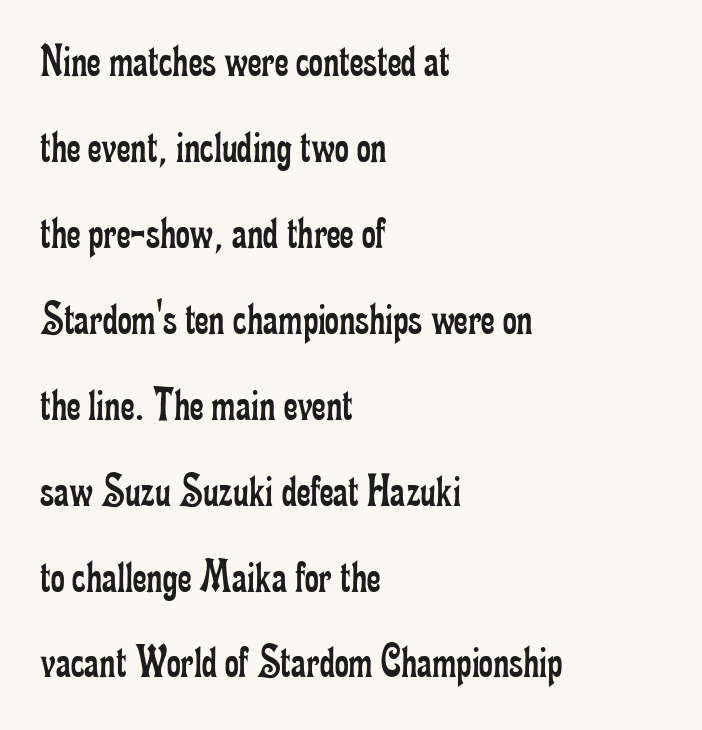
Is there any slant? The stems are plumb. No heavy texture on the line: the type isn't bold. This rendering leaves character spacing at its baseline value. The font family rendered here belongs to the serif group.
